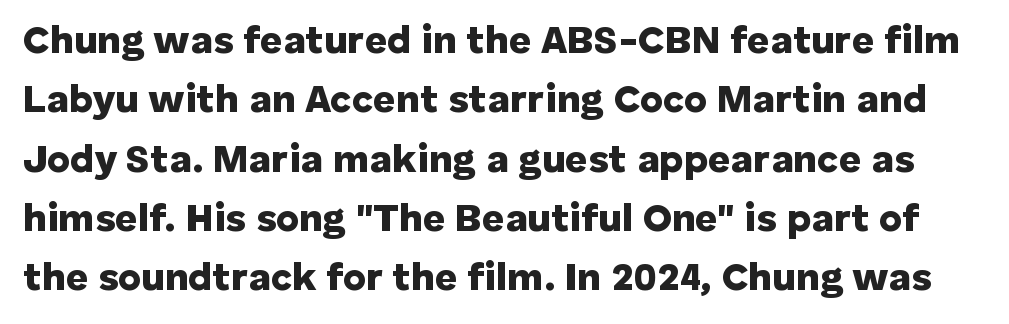
In terms of leading, this rendering sits right in the middle. Beneath every word, the page is bare. Spacing verdict: proportional, widths tailored to each character. Posture: upright roman. What weight is shown? A full bold with thick strokes.
